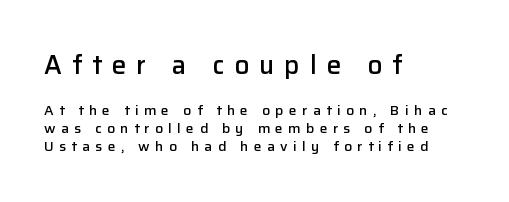
The image shows 26 px text type, upright; set left-aligned, normal line spacing (1.3x), unusually wide letter spacing (+0.38 em), not underlined; the first (top) block is 1.86x larger.
